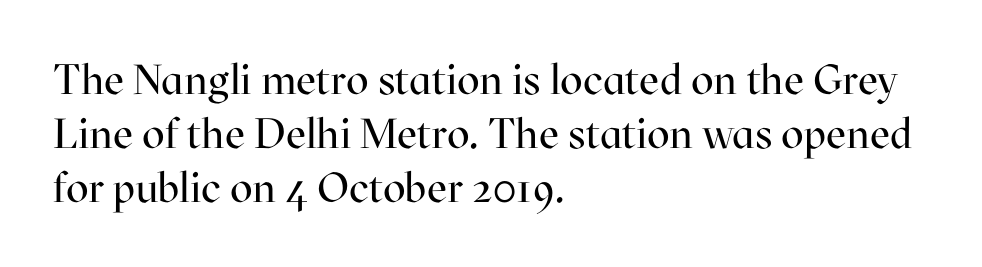
Stroke mass is kept to a normal reading level or below. Descender tails drop into unmarked territory. Ordinary non-slanted type is in use. Looks like regular typesetting: each glyph gets only the width it needs.
